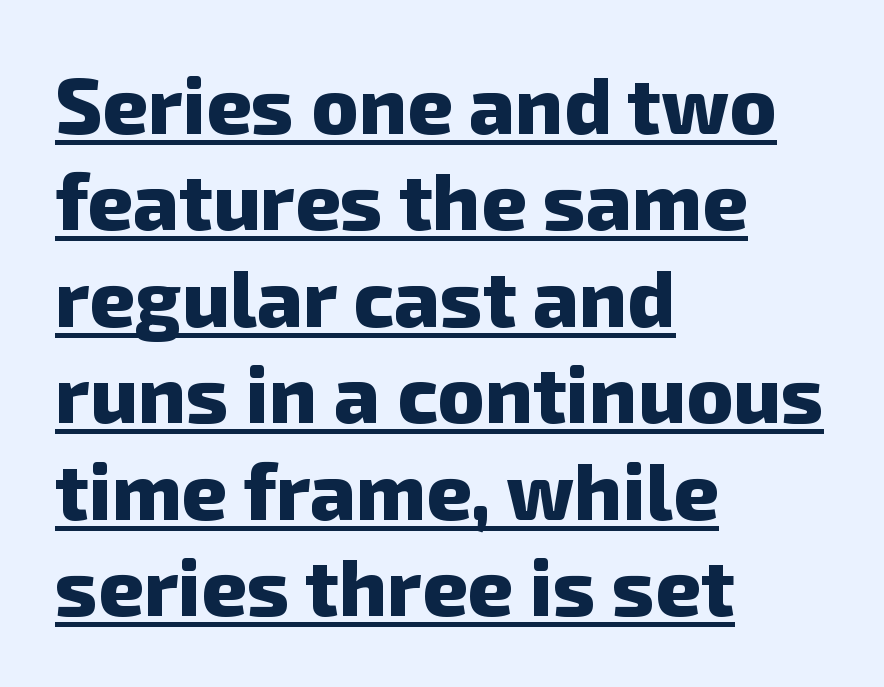
Q: Is the text bold? A: Yes.
Q: Is the typeface a serif or a sans-serif typeface? A: Sans-serif.
Q: Is the text underlined? A: Yes.
Q: How is the paragraph aligned? A: Left-aligned.
Q: Is the spacing between letters normal or unusually wide? A: Normal.
Q: Width (condensed, normal, or wide)? A: Normal.
Q: Stroke contrast? A: Low.
Q: x-height? A: Medium.
Q: Monospaced? A: No.
